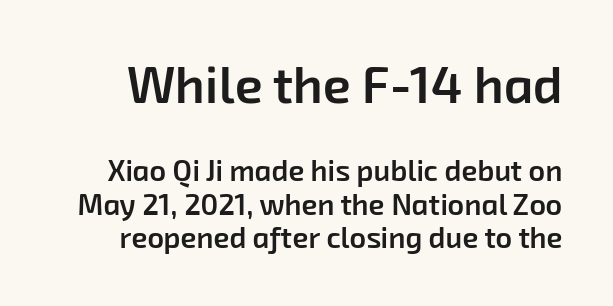
The image shows 51 px semibold sans-serif type; set line spacing 1.16x, normal letter spacing, not underlined; the first (top) block is 1.76x larger; low stroke contrast and a medium x-height.
